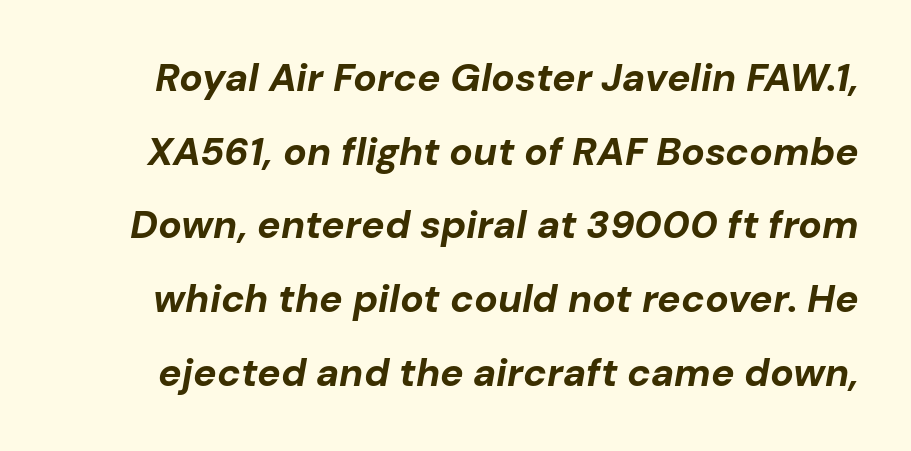
Do the characters align in a grid? No, the font is proportional. Set as a true bold cut, around the 700 mark. This sample uses plain, unmodified letter spacing. The typography opts for an oblique posture over an upright one.
